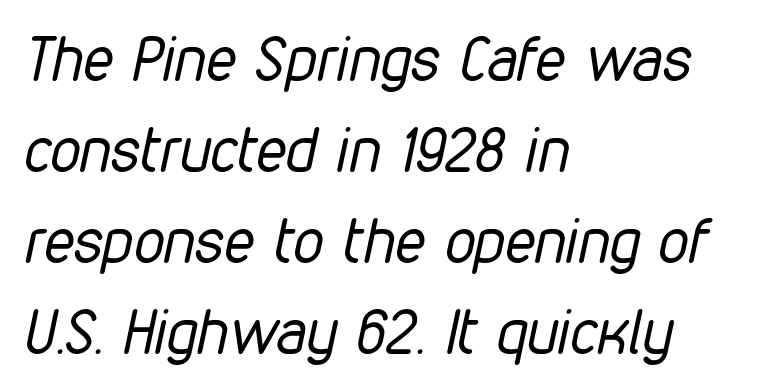
{"italic": "yes", "lean": "right", "slant_degrees": 12, "bold": "no", "weight": "regular", "width": "condensed", "stroke_contrast": "low", "x_height": "medium", "monospaced": "no", "underline": "no", "align": "left", "line_spacing": "normal", "line_spacing_ratio": 1.49, "letter_spacing": "normal", "letter_spacing_em": 0.0, "glyph_px": 61}
